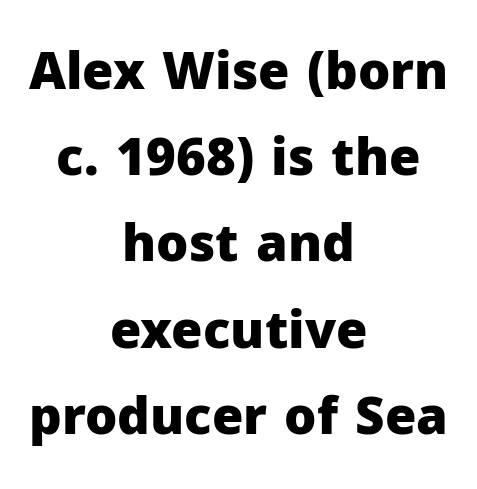
Q: Is the text bold? A: Yes.
Q: Is the text italic (slanted)? A: No, it is upright.
Q: Is the typeface a serif or a sans-serif typeface? A: Sans-serif.
Q: Is the text underlined? A: No.
Q: How is the paragraph aligned? A: Centered.
Q: Is the spacing between letters normal or unusually wide? A: Normal.
Q: Is the spacing between lines tight, normal or loose? A: Normal.
Q: Width (condensed, normal, or wide)? A: Normal.
Q: Stroke contrast? A: Low.
Q: x-height? A: Medium.
Q: Monospaced? A: No.
